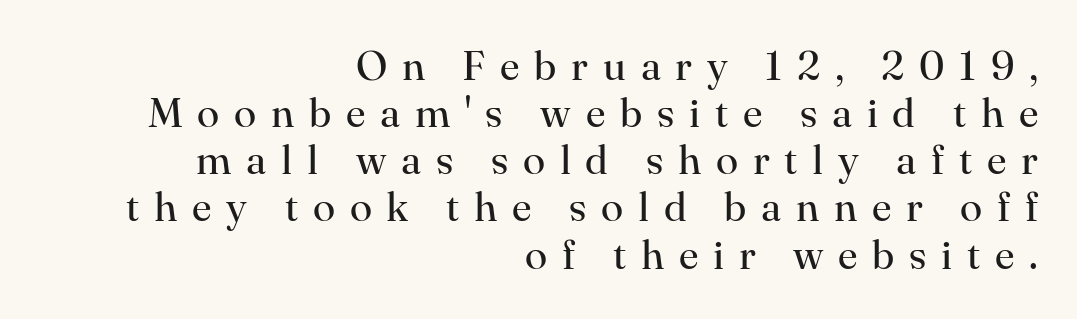
{"serif": "yes", "italic": "no", "bold": "no", "weight": "regular", "width": "normal", "stroke_contrast": "high", "x_height": "small", "monospaced": "no", "underline": "no", "align": "right", "line_spacing": "tight", "line_spacing_ratio": 1.15, "letter_spacing": "wide", "letter_spacing_em": 0.36, "glyph_px": 41}
